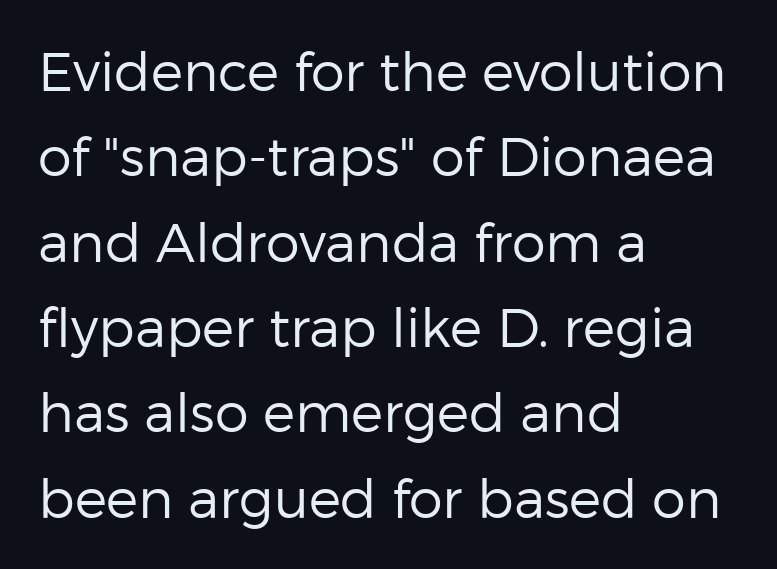
Q: Is the text bold? A: No.
Q: Is the text italic (slanted)? A: No, it is upright.
Q: Is the typeface a serif or a sans-serif typeface? A: Sans-serif.
Q: Is the text underlined? A: No.
Q: How is the paragraph aligned? A: Left-aligned.
Q: Is the spacing between letters normal or unusually wide? A: Normal.
Q: Is the spacing between lines tight, normal or loose? A: Normal.
Q: Width (condensed, normal, or wide)? A: Normal.
Q: Stroke contrast? A: Low.
Q: x-height? A: Medium.
Q: Monospaced? A: No.
